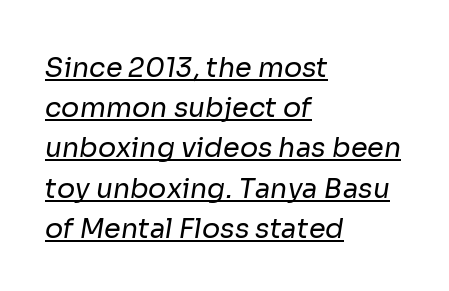
The image shows 27 px text type; set left-aligned, normal line spacing (1.49x), normal letter spacing, underlined.
